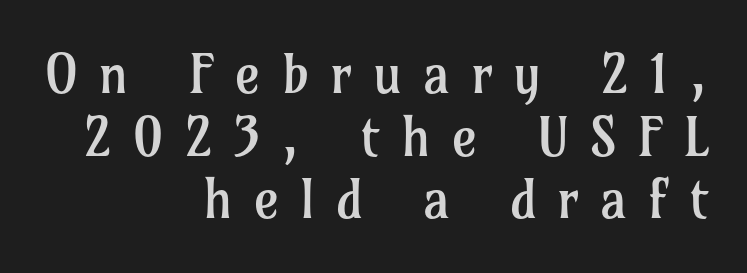
{"serif": "yes", "italic": "no", "bold": "no", "weight": "regular", "width": "normal", "stroke_contrast": "low", "x_height": "medium", "monospaced": "no", "underline": "no", "align": "right", "line_spacing_ratio": 1.16, "letter_spacing": "wide", "letter_spacing_em": 0.39, "glyph_px": 54}
